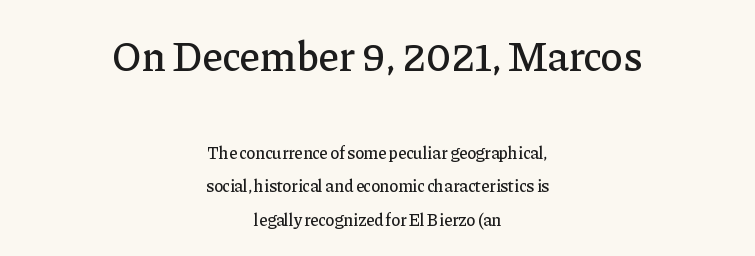
What's the leading like? Stretched, with rows far apart. Does the lettering tilt? It doesn't — this is upright. Character widths vary here, with narrow letters taking less room than wide ones. Unlike a clean sans, this face finishes its strokes with serifs. The letters sit at their default tracking, neither squeezed nor spread. Neither beginnings nor endings align; midpoints do.
